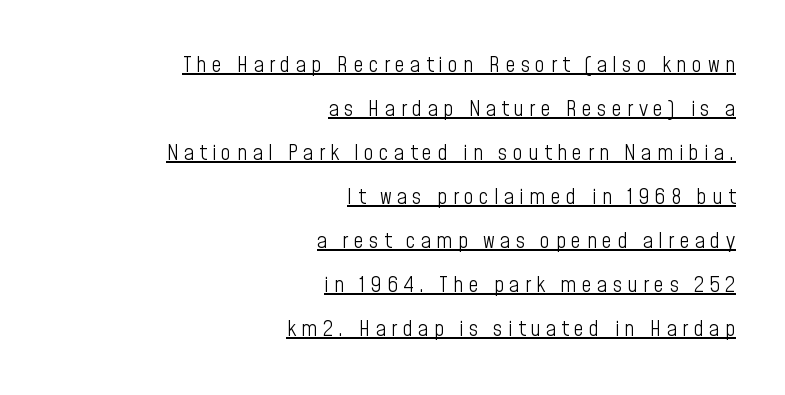
{"italic": "no", "bold": "no", "underline": "yes", "align": "right", "line_spacing": "loose", "line_spacing_ratio": 2.0, "letter_spacing": "wide", "letter_spacing_em": 0.24, "glyph_px": 22}
